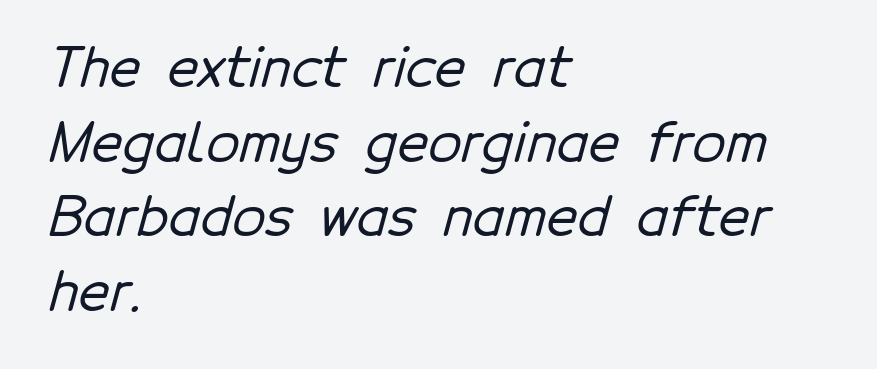
{"serif": "no", "width": "normal", "stroke_contrast": "low", "x_height": "medium", "monospaced": "no", "underline": "no", "align": "left", "line_spacing": "normal", "line_spacing_ratio": 1.38, "letter_spacing": "normal", "letter_spacing_em": 0.0, "glyph_px": 54}
